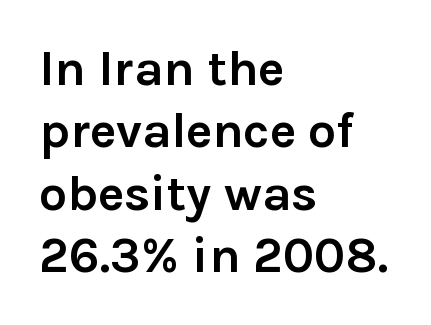
{"serif": "no", "italic": "no", "bold": "yes", "weight": "semibold", "width": "normal", "x_height": "medium", "monospaced": "no", "underline": "no", "align": "left", "line_spacing": "normal", "line_spacing_ratio": 1.25, "letter_spacing": "normal", "letter_spacing_em": 0.0, "glyph_px": 50}
